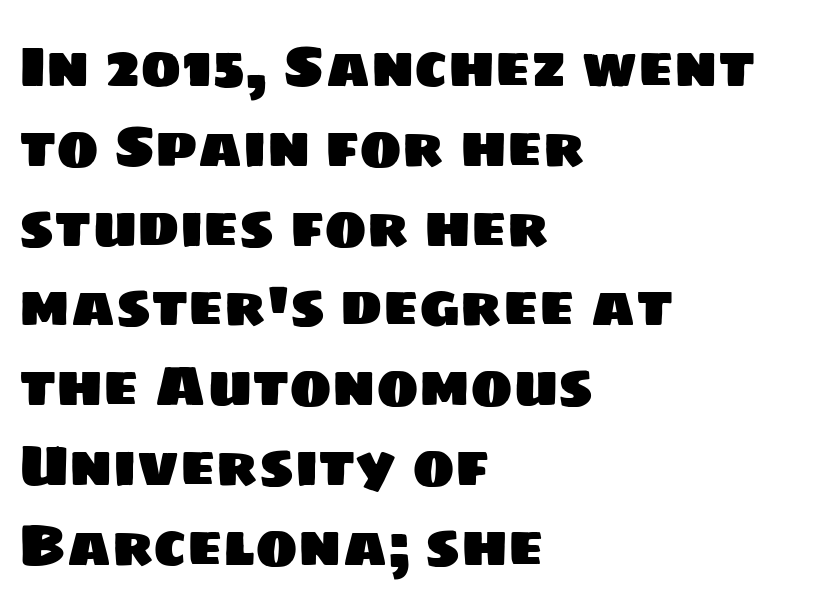
The image shows 57 px sans-serif type; set left-aligned, normal line spacing (1.4x), normal letter spacing, not underlined; low stroke contrast and a large x-height.
